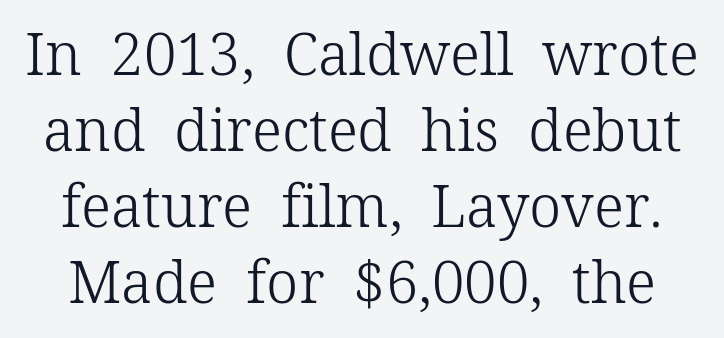
Spacing verdict: proportional, widths tailored to each character. Serifs: yes, visible at the terminals of the letterforms. The type sits square on the baseline with zero lean. Vertical stems look standard width or narrower in stroke.
